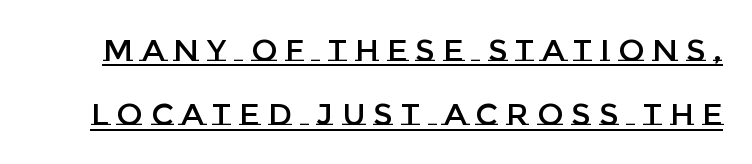
The image shows 31 px text type, upright; set loose line spacing (2.08x), unusually wide letter spacing (+0.26 em), underlined; low stroke contrast and a large x-height.
